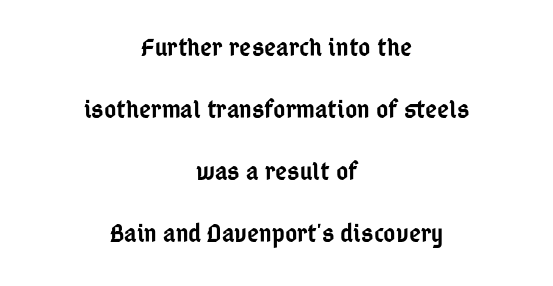
Casual observation: everything's sitting right in the middle. As a designer I'd log this as weight 600, semibold. The specimen reads as upright at a glance. Rows of type keep a wide berth in the vertical direction.
